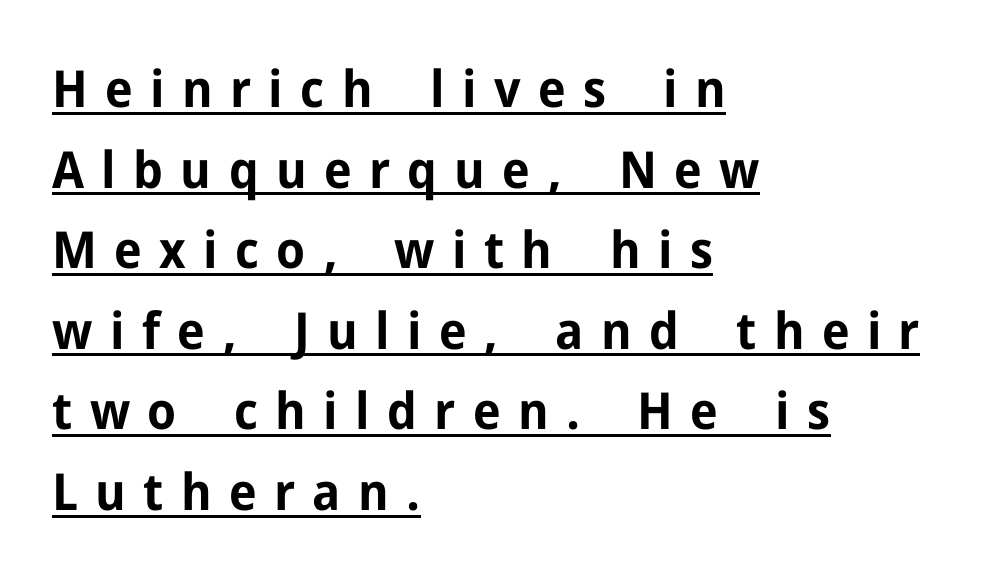
{"serif": "no", "italic": "no", "bold": "yes", "weight": "bold", "width": "normal", "stroke_contrast": "low", "x_height": "medium", "monospaced": "no", "underline": "yes", "align": "left", "line_spacing": "normal", "line_spacing_ratio": 1.58, "letter_spacing": "wide", "letter_spacing_em": 0.34, "glyph_px": 51}
